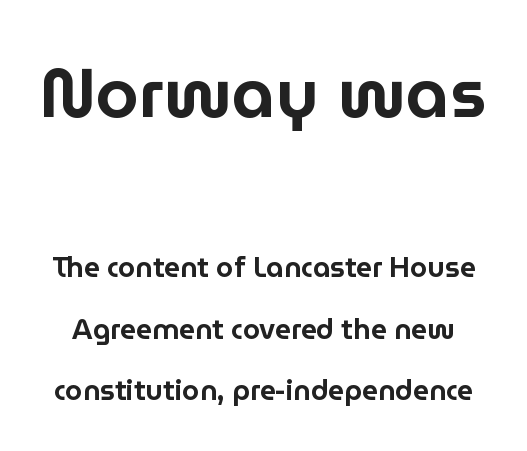
The block sitting higher on the canvas is the one with enlarged characters. The letters stand upright; this is a roman face. The characters display no serif detailing; their extremities are plain. There is no visible air inserted between adjacent glyphs. Widely set lines give the paragraph a tall, airy silhouette.
